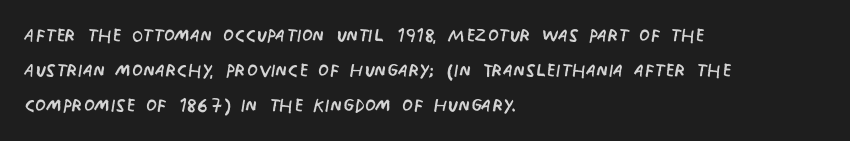
The image shows 25 px text type; set left-aligned, normal line spacing (1.4x), normal letter spacing, not underlined.
